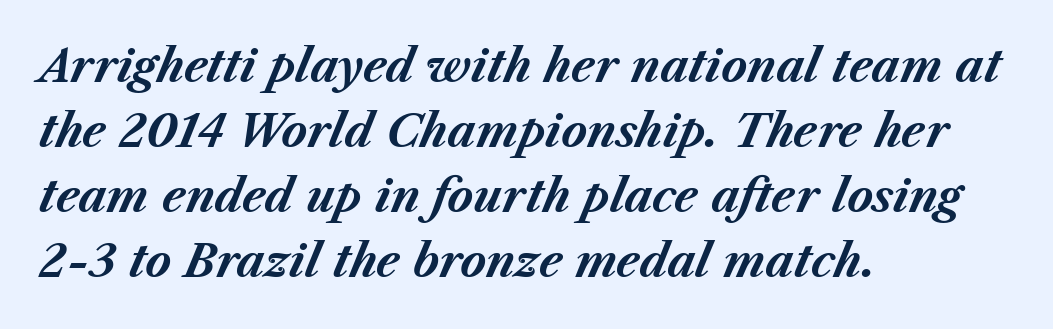
{"italic": "yes", "lean": "right", "slant_degrees": 23, "bold": "yes", "weight": "bold", "width": "normal", "stroke_contrast": "medium", "x_height": "medium", "monospaced": "no", "underline": "no", "align": "left", "line_spacing": "normal", "line_spacing_ratio": 1.48, "letter_spacing": "normal", "letter_spacing_em": 0.0, "glyph_px": 44}
